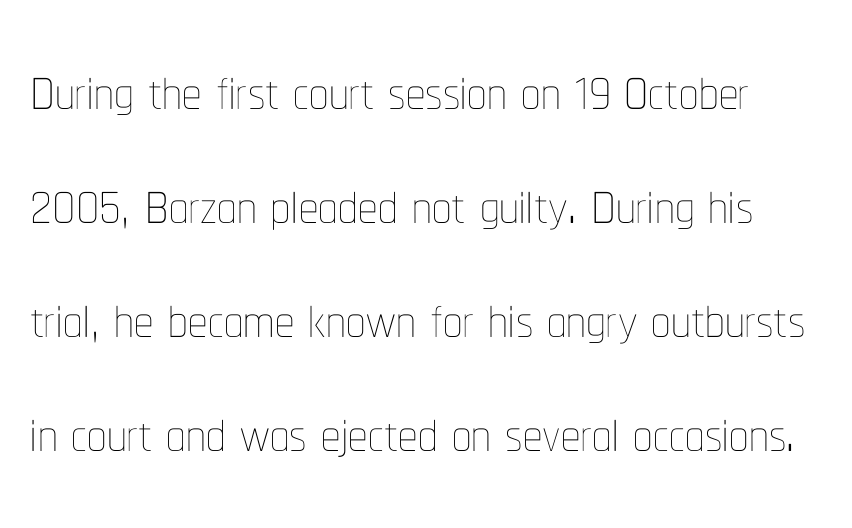
The passage shown stacks its lines at a standard gap. Plain, unruled lines of type. The font sits on the lighter half of the weight spectrum, regular included. The face used here is proportionally spaced, like ordinary book or web type. Quick note: not italic, upright.
